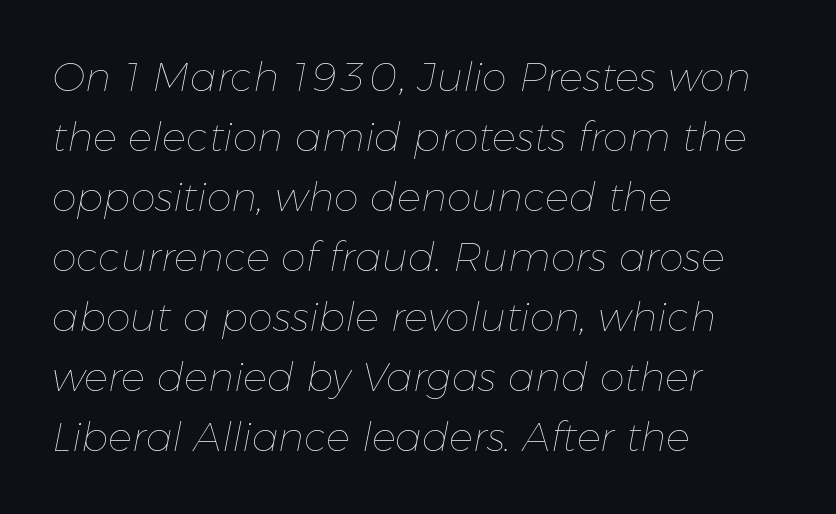
Q: Is the text bold? A: No.
Q: Is the text italic (slanted)? A: Yes, it leans right by about 11 degrees.
Q: Is the text underlined? A: No.
Q: How is the paragraph aligned? A: Left-aligned.
Q: Is the spacing between letters normal or unusually wide? A: Normal.
Q: Is the spacing between lines tight, normal or loose? A: Normal.
Q: Width (condensed, normal, or wide)? A: Normal.
Q: Stroke contrast? A: Low.
Q: x-height? A: Medium.
Q: Monospaced? A: No.
